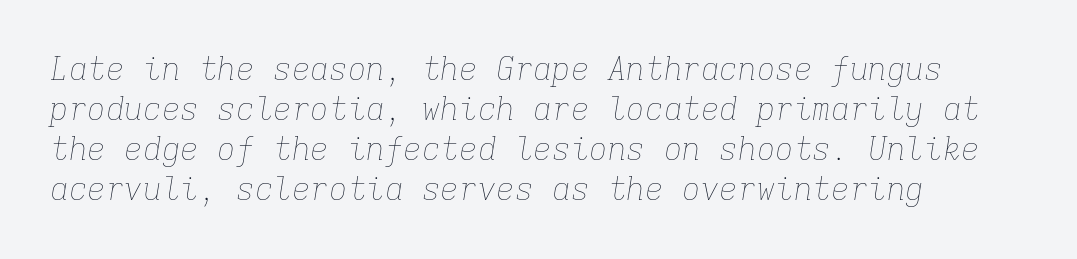
The image shows 31 px thin type, italic (leaning right), monospaced; set left-aligned, normal line spacing (1.29x), normal letter spacing, not underlined; low stroke contrast and a medium x-height.
